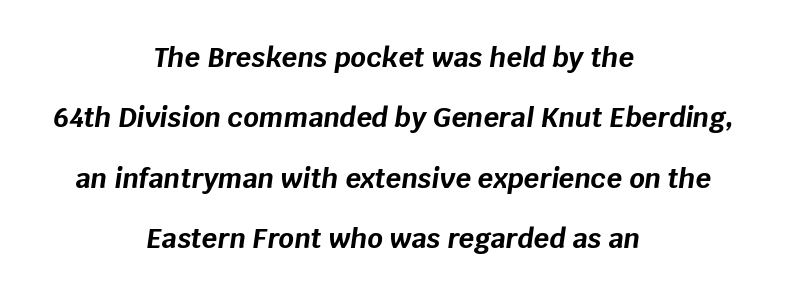
{"italic": "yes", "lean": "right", "slant_degrees": 8, "bold": "yes", "underline": "no", "align": "center", "line_spacing": "loose", "line_spacing_ratio": 2.24, "letter_spacing": "normal", "letter_spacing_em": 0.0, "glyph_px": 27}
